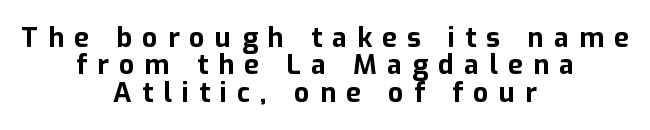
Q: Is the text bold? A: Yes.
Q: Is the text italic (slanted)? A: No, it is upright.
Q: Is the text underlined? A: No.
Q: How is the paragraph aligned? A: Centered.
Q: Is the spacing between letters normal or unusually wide? A: Unusually wide.
Q: Is the spacing between lines tight, normal or loose? A: Tight.
